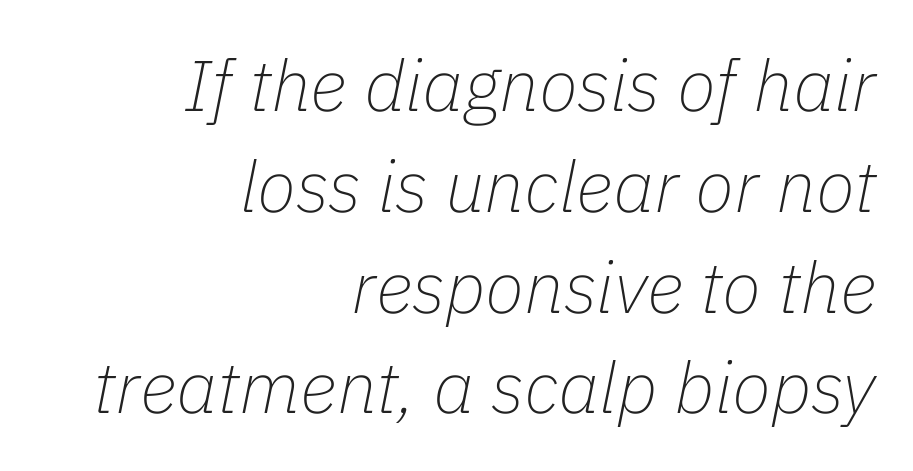
Do the characters align in a grid? No, the font is proportional. Weight: not bold — regular or lighter. Students, observe: this is what conventionally led text looks like. Underlining? Definitely not there. Characters follow at the spacing the type designer built in. Every character sits at an angle, as italics do.
